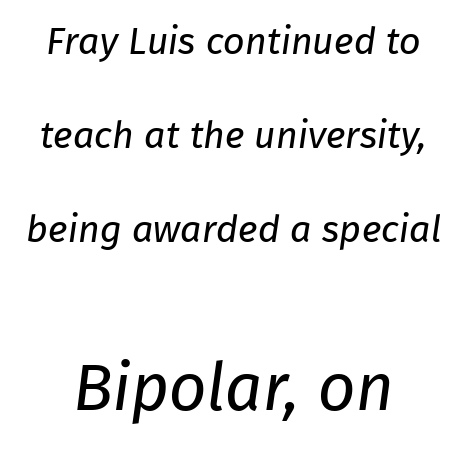
Notice how the passage keeps no hard edge, just a central spine. Between one letter and the next there's only the usual sliver of space. Nobody drew a line under any word here. A great deal of white space separates one row of letters from the next. Small over large — that's the arrangement of the two blocks here.
